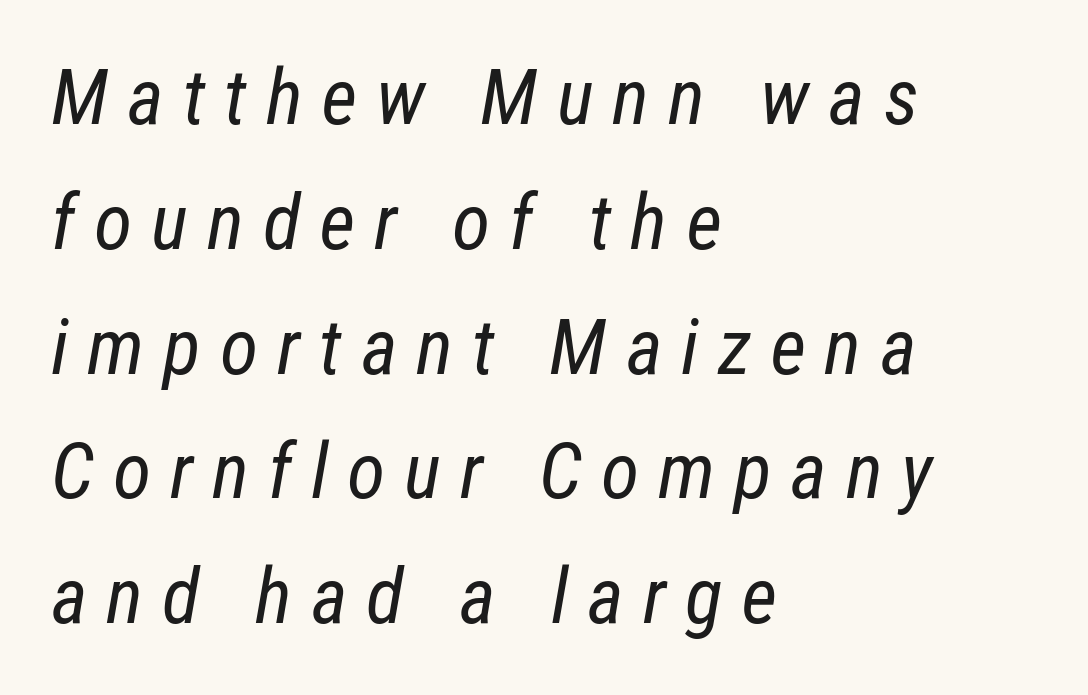
{"italic": "yes", "lean": "right", "slant_degrees": 12, "bold": "no", "weight": "regular", "width": "condensed", "stroke_contrast": "low", "x_height": "medium", "monospaced": "no", "underline": "no", "align": "left", "line_spacing": "normal", "line_spacing_ratio": 1.6, "letter_spacing": "wide", "letter_spacing_em": 0.24, "glyph_px": 78}
